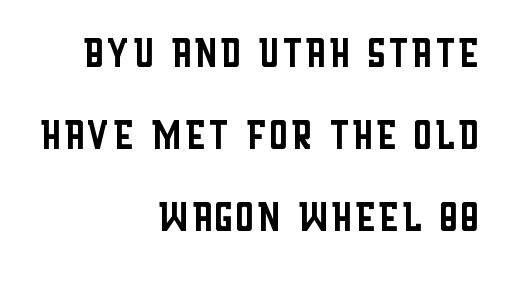
This sample uses a sans-serif face. Proportional: the letters do not fall into vertical columns. The specimen reads as upright at a glance. Evenly set lines give the paragraph a standard silhouette. The gap between lines stays unmarked. Typeset ragged left — the right edge is the straight one.
